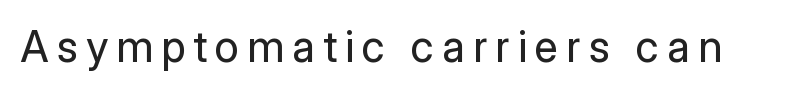
Does the lettering tilt? It doesn't — this is upright. Do the characters align in a grid? No, the font is proportional. Stems here are at most as thick as an everyday book face. Descenders hang freely into open space.
